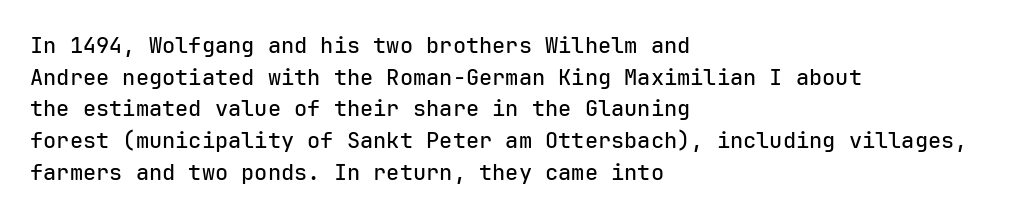
Ordinary non-slanted type is in use. Letter spacing: default. This sample is left-justified, so line endings fall wherever the words run out. Underline: absent. Successive baselines arrive at the customary interval.
